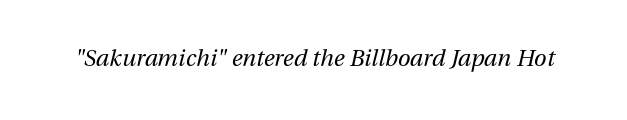
{"italic": "yes", "lean": "right", "slant_degrees": 13, "bold": "no", "underline": "no", "letter_spacing": "normal", "letter_spacing_em": 0.0, "glyph_px": 23}
